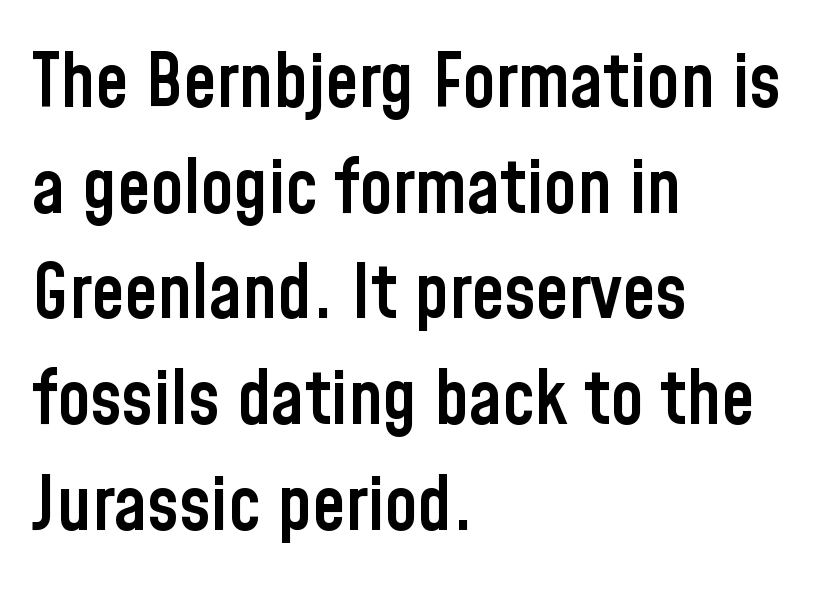
{"serif": "no", "italic": "no", "bold": "semi", "weight": "semibold", "width": "condensed", "stroke_contrast": "low", "x_height": "medium", "monospaced": "no", "underline": "no", "align": "left", "line_spacing": "normal", "line_spacing_ratio": 1.41, "letter_spacing": "normal", "letter_spacing_em": 0.0, "glyph_px": 75}
